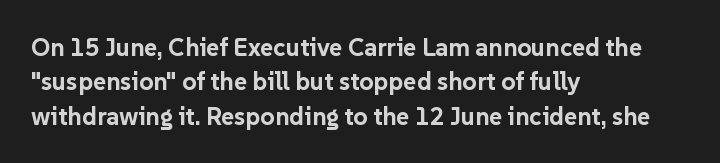
Plain, unruled lines of type. Italic: no, the glyphs are upright roman. The face used here has the dense, thick strokes of a bold. Compared with typical paragraphs, the rows here are spaced about the same. The paragraph has a hard left edge and a soft right edge. Here the glyphs are tracked normally, forming tight word shapes.
